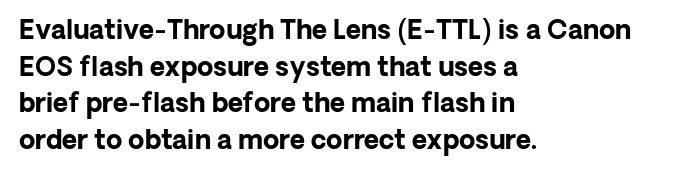
{"italic": "no", "bold": "yes", "underline": "no", "align": "left", "line_spacing": "normal", "line_spacing_ratio": 1.41, "letter_spacing": "normal", "letter_spacing_em": 0.0, "glyph_px": 26}
